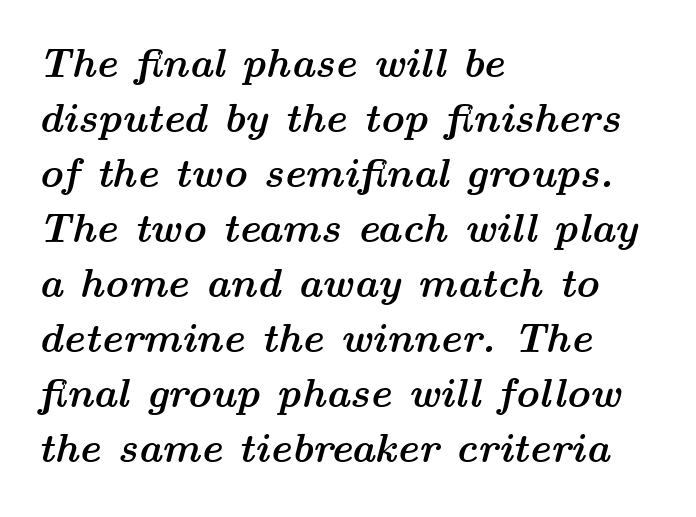
{"italic": "yes", "lean": "right", "slant_degrees": 14, "bold": "yes", "weight": "semibold", "width": "wide", "stroke_contrast": "medium", "x_height": "medium", "monospaced": "no", "underline": "no", "align": "left", "line_spacing": "normal", "line_spacing_ratio": 1.34, "letter_spacing": "normal", "letter_spacing_em": 0.0, "glyph_px": 41}
